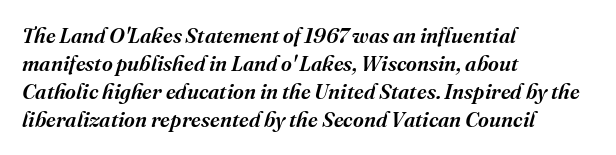
Q: Is the text bold? A: Semi-bold.
Q: Is the text italic (slanted)? A: Yes, it leans right by about 16 degrees.
Q: Is the text underlined? A: No.
Q: How is the paragraph aligned? A: Left-aligned.
Q: Is the spacing between letters normal or unusually wide? A: Normal.
Q: Is the spacing between lines tight, normal or loose? A: Normal.
